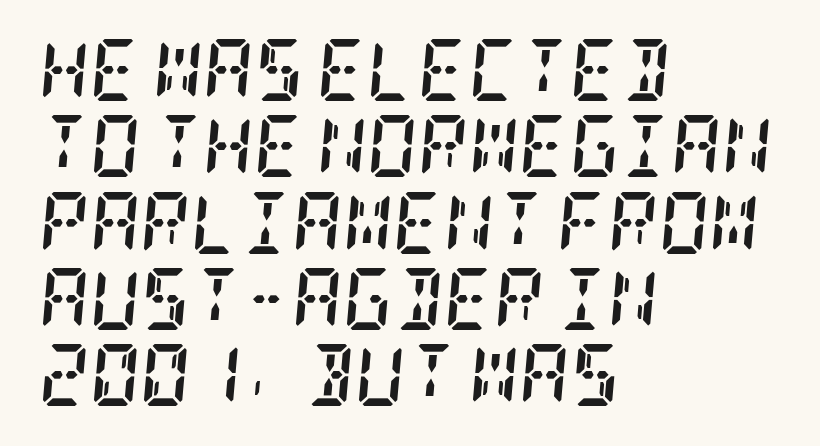
The passage shown leans; its letterforms are oblique. Letter spacing: default. Strong, thick strokes mark this as bold type. The ragged edge is on the right, which tells us the setting is flush left. Unmarked baselines from the first word to the last.
